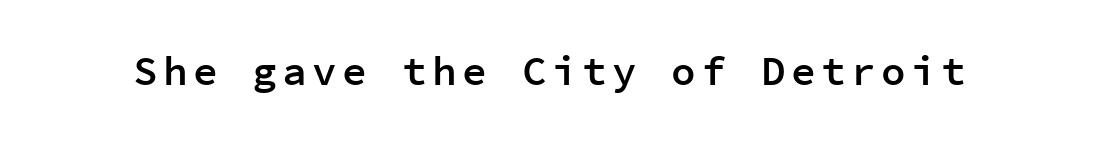
The typeface chosen for these lines omits serifs. These lines are rendered in a fixed-pitch font. The strokes are fattened partway — semibold, not bold. Posture: vertical. Check under the words: just untouched page.
